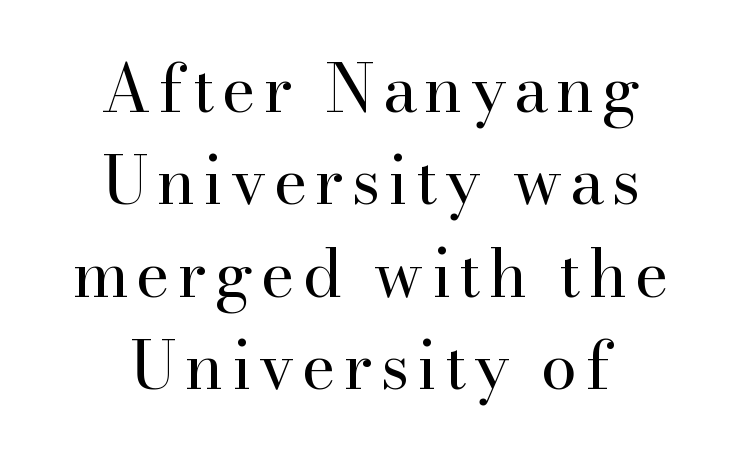
{"serif": "yes", "italic": "no", "bold": "no", "weight": "regular", "width": "normal", "stroke_contrast": "high", "x_height": "small", "monospaced": "no", "underline": "no", "align": "center", "line_spacing": "normal", "line_spacing_ratio": 1.42, "glyph_px": 65}
